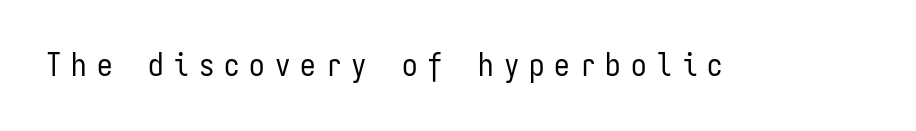
The image shows 31 px regular-weight, condensed sans-serif type, upright, monospaced; set unusually wide letter spacing (+0.32 em), not underlined; low stroke contrast and a medium x-height.
